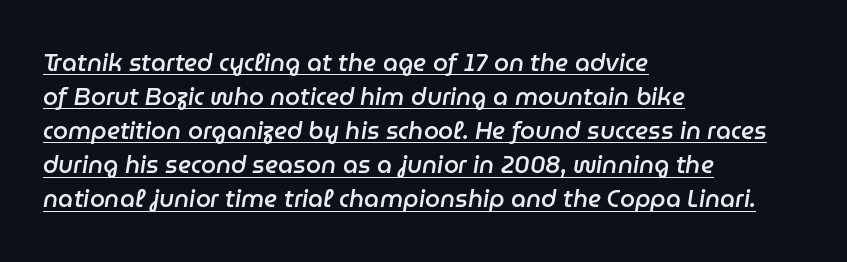
The image shows 24 px text type, italic (leaning right); set left-aligned, normal line spacing (1.42x), normal letter spacing, underlined.
